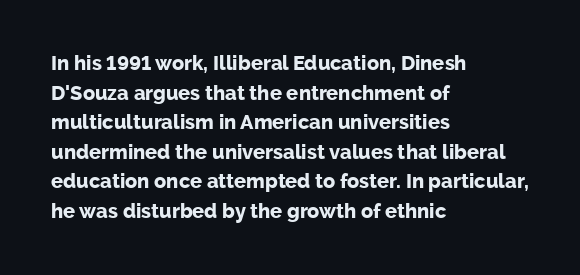
The image shows 20 px bold type, upright; set left-aligned, normal line spacing (1.48x), normal letter spacing, not underlined.
